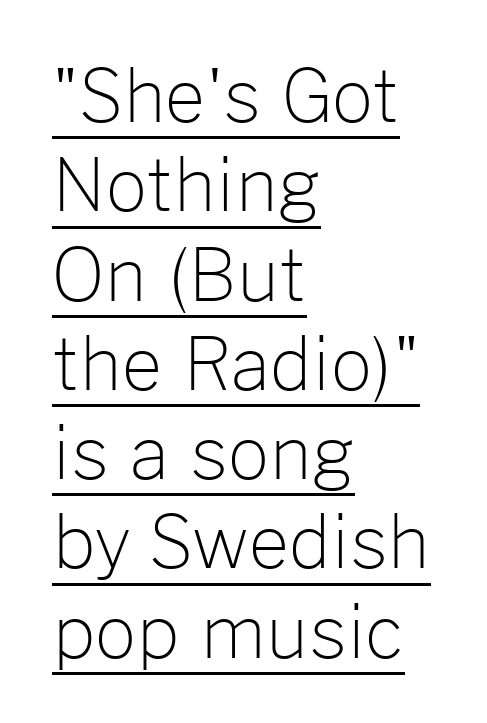
{"serif": "no", "italic": "no", "bold": "no", "weight": "light", "width": "normal", "stroke_contrast": "low", "x_height": "medium", "monospaced": "no", "underline": "yes", "align": "left", "line_spacing_ratio": 1.24, "letter_spacing": "normal", "letter_spacing_em": 0.0, "glyph_px": 72}
